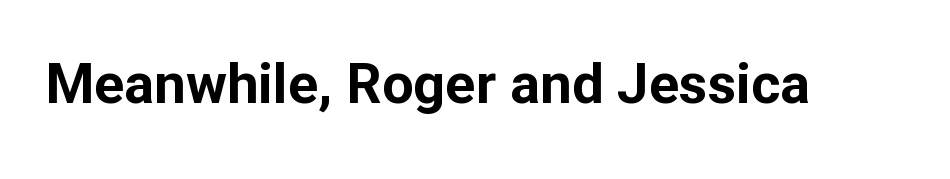
These lines carry a lot of weight — the face is fully bold. Plain, unruled lines of type. Spacing between characters is what you'd get straight out of the box. Style check: upright. These lines are rendered in a variable-pitch font. The typeface chosen for these lines omits serifs.
